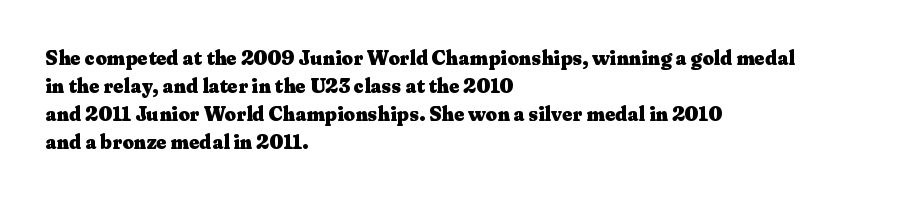
{"italic": "no", "bold": "yes", "underline": "no", "align": "left", "line_spacing": "normal", "line_spacing_ratio": 1.4, "letter_spacing": "normal", "letter_spacing_em": 0.0, "glyph_px": 20}
